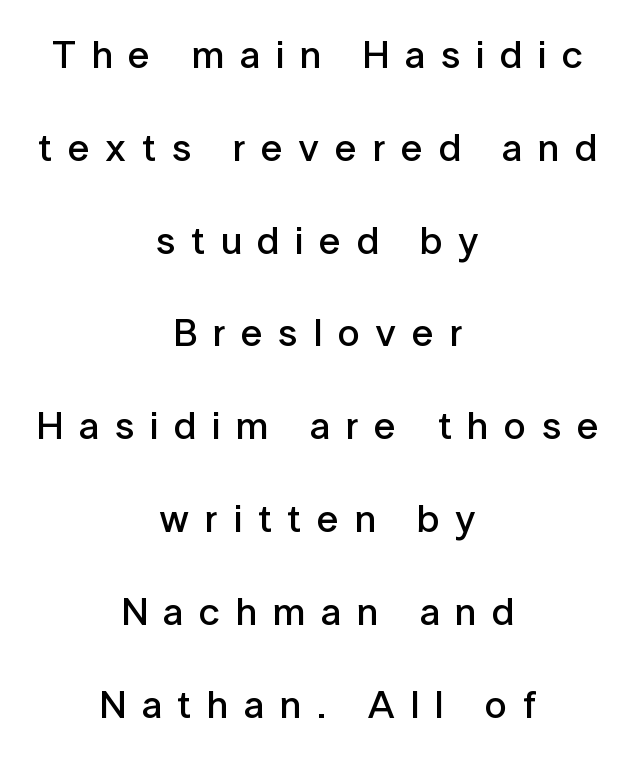
{"serif": "no", "italic": "no", "bold": "semi", "weight": "semibold", "width": "normal", "stroke_contrast": "low", "x_height": "medium", "monospaced": "no", "underline": "no", "align": "center", "line_spacing": "loose", "line_spacing_ratio": 2.38, "letter_spacing": "wide", "letter_spacing_em": 0.4, "glyph_px": 39}
